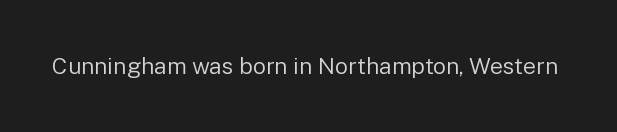
Q: Is the text bold? A: No.
Q: Is the text italic (slanted)? A: No, it is upright.
Q: Is the text underlined? A: No.
Q: Is the spacing between letters normal or unusually wide? A: Normal.
